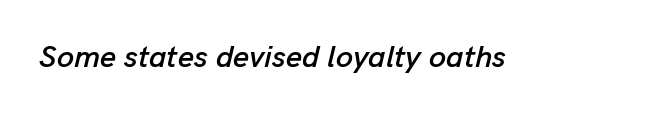
Q: Is the text italic (slanted)? A: Yes, it leans right by about 13 degrees.
Q: Is the text underlined? A: No.
Q: Is the spacing between letters normal or unusually wide? A: Normal.
Q: Width (condensed, normal, or wide)? A: Normal.
Q: Stroke contrast? A: Low.
Q: x-height? A: Medium.
Q: Monospaced? A: No.
